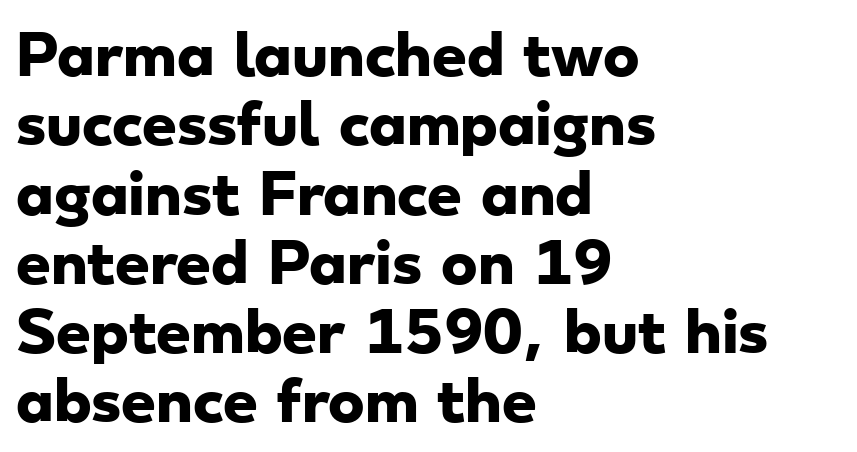
{"serif": "no", "bold": "yes", "weight": "heavy", "width": "wide", "stroke_contrast": "low", "x_height": "small", "monospaced": "no", "underline": "no", "align": "left", "line_spacing": "normal", "line_spacing_ratio": 1.26, "letter_spacing": "normal", "letter_spacing_em": 0.0, "glyph_px": 55}
